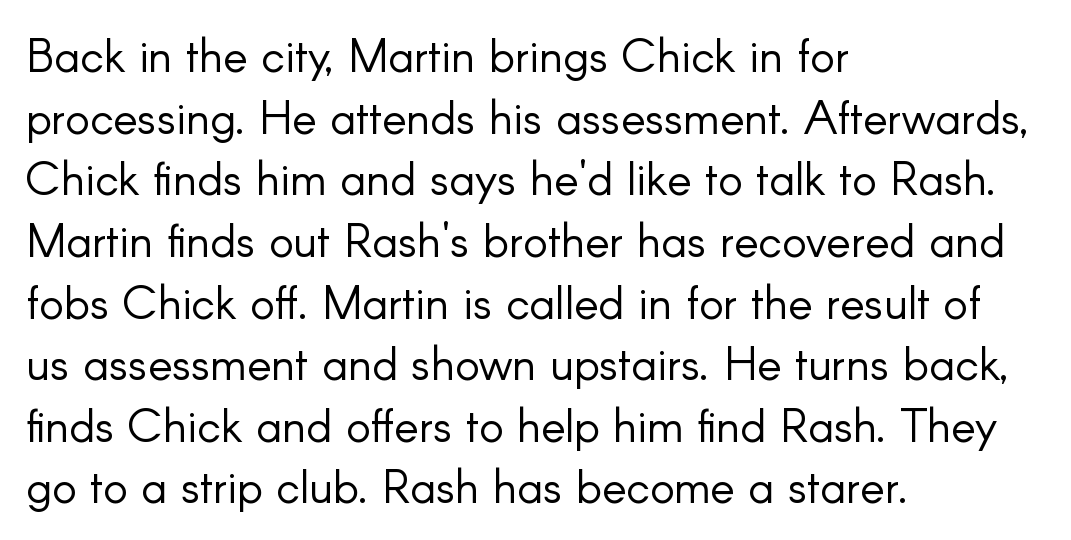
No italicization has been applied; the sample stays upright. A typesetter would call this proportional, since set widths differ per character. If you measured baseline to baseline, you'd find a middling distance. Honestly, the letter spacing is just normal — you wouldn't notice it.
